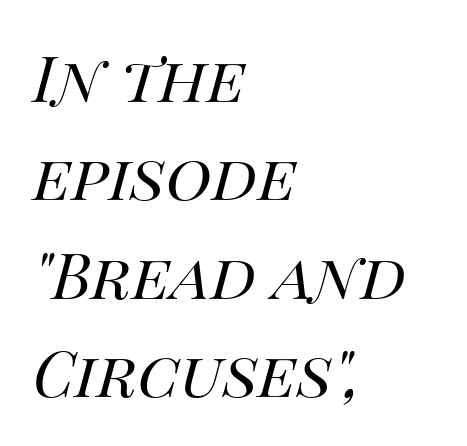
Heft: none added — not bold. The specimen reads as italic at a glance. These lines are set flush left with a ragged right edge. Tracking here is standard; glyphs follow each other at the usual distance. Descenders are the only things crossing below the line. These lines are rendered in a variable-pitch font.
